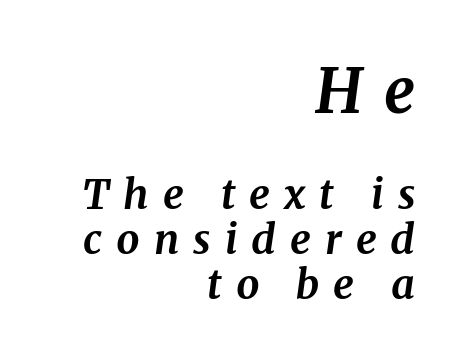
{"serif": "yes", "italic": "yes", "lean": "right", "slant_degrees": 8, "bold": "yes", "weight": "bold", "width": "normal", "stroke_contrast": "medium", "x_height": "medium", "monospaced": "no", "underline": "no", "align": "right", "line_spacing": "tight", "line_spacing_ratio": 1.1, "letter_spacing": "wide", "letter_spacing_em": 0.34, "larger_block": "first", "size_ratio": 1.49, "glyph_px": 61}
